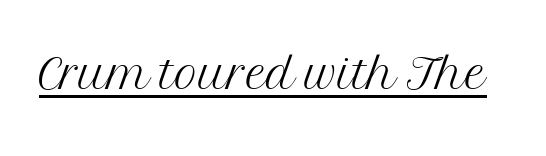
The image shows 64 px light serif type; set normal letter spacing, underlined; medium stroke contrast and a medium x-height.
